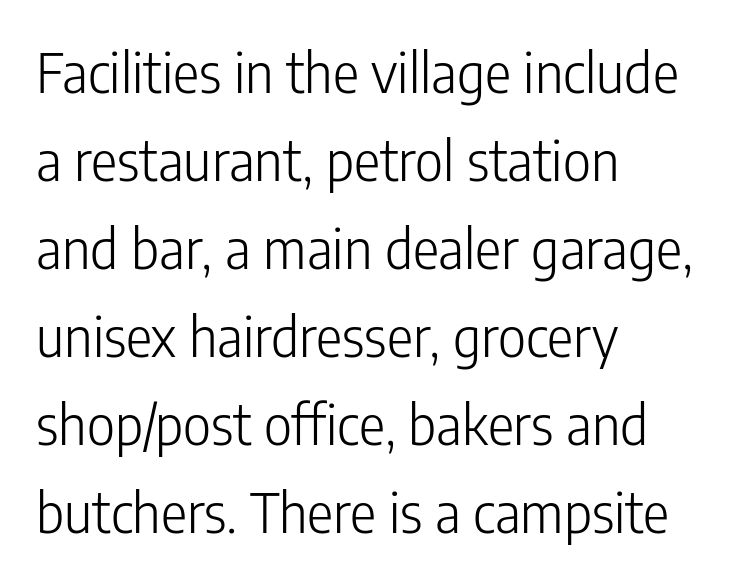
Q: Is the text bold? A: No.
Q: Is the text italic (slanted)? A: No, it is upright.
Q: Is the typeface a serif or a sans-serif typeface? A: Sans-serif.
Q: Is the text underlined? A: No.
Q: How is the paragraph aligned? A: Left-aligned.
Q: Is the spacing between letters normal or unusually wide? A: Normal.
Q: Is the spacing between lines tight, normal or loose? A: Normal.
Q: Width (condensed, normal, or wide)? A: Condensed.
Q: Stroke contrast? A: Low.
Q: x-height? A: Medium.
Q: Monospaced? A: No.
